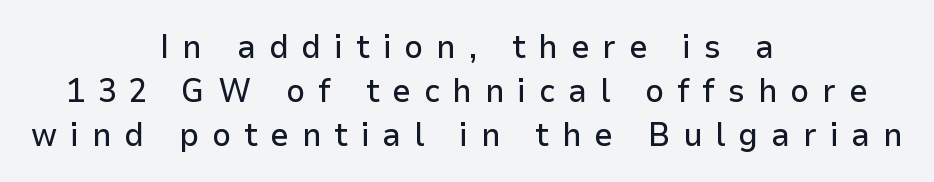
The image shows 33 px sans-serif type, upright; set centered, normal line spacing (1.33x), unusually wide letter spacing (+0.39 em), not underlined; low stroke contrast and a medium x-height.
